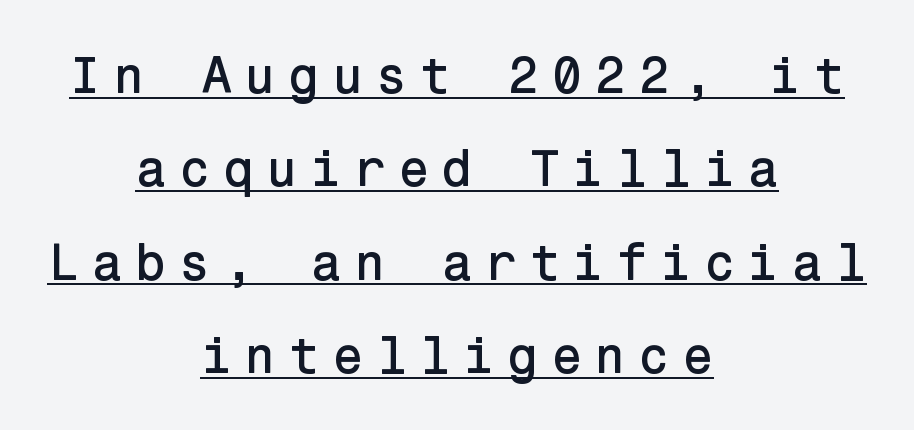
Q: Is the text italic (slanted)? A: No, it is upright.
Q: Is the typeface a serif or a sans-serif typeface? A: Sans-serif.
Q: Is the text underlined? A: Yes.
Q: How is the paragraph aligned? A: Centered.
Q: Is the spacing between letters normal or unusually wide? A: Unusually wide.
Q: Width (condensed, normal, or wide)? A: Normal.
Q: Stroke contrast? A: Low.
Q: x-height? A: Medium.
